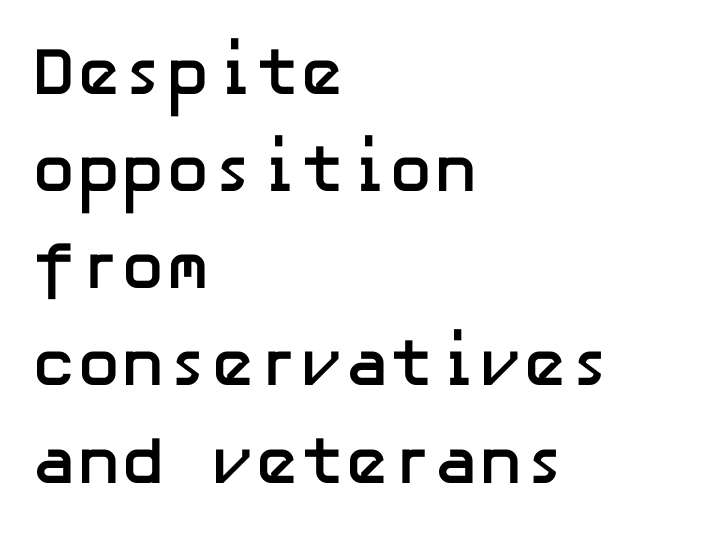
The image shows 67 px semibold sans-serif type, upright; set left-aligned, normal line spacing (1.45x), normal letter spacing, not underlined; low stroke contrast and a medium x-height.
